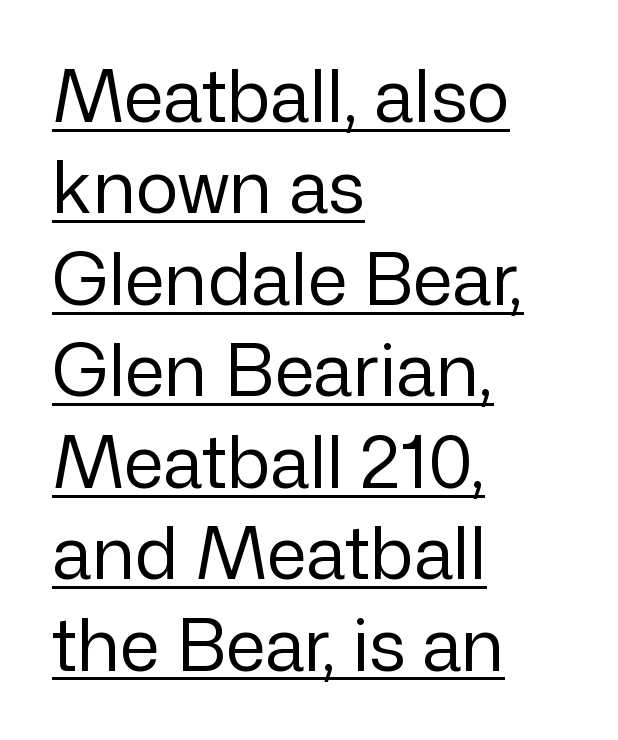
You could not count columns in this text — the font is proportionally spaced. Quick note: interline space is typical. The lettering is marked with a stroke running underneath it. No extra tracking has been applied to these lines. Italic? Not at all — the glyphs are vertical.
